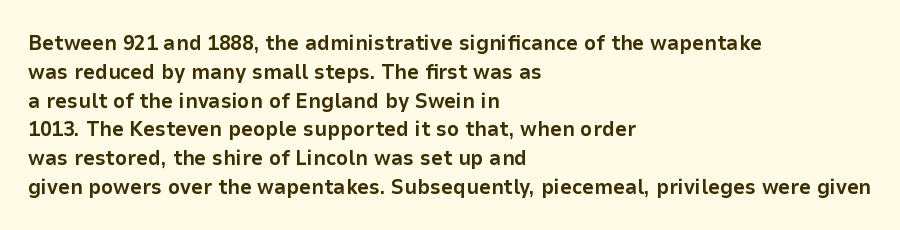
The image shows 21 px bold type, upright; set left-aligned, normal line spacing (1.37x), normal letter spacing, not underlined.
